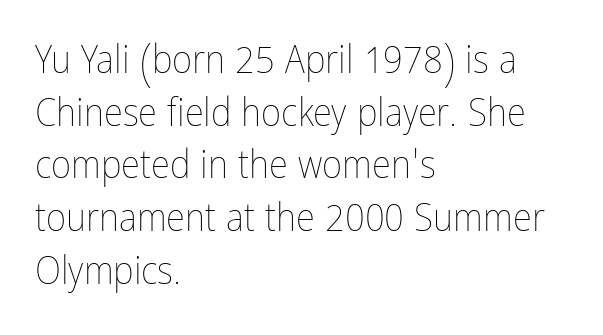
This rendering features lettering with no underline. Is this a fixed-width face? No — the glyphs have proportional, varying widths. The axis of the letterforms is exactly vertical. These glyphs show unthickened strokes, regular width or finer. This rendering leaves character spacing at its baseline value.
